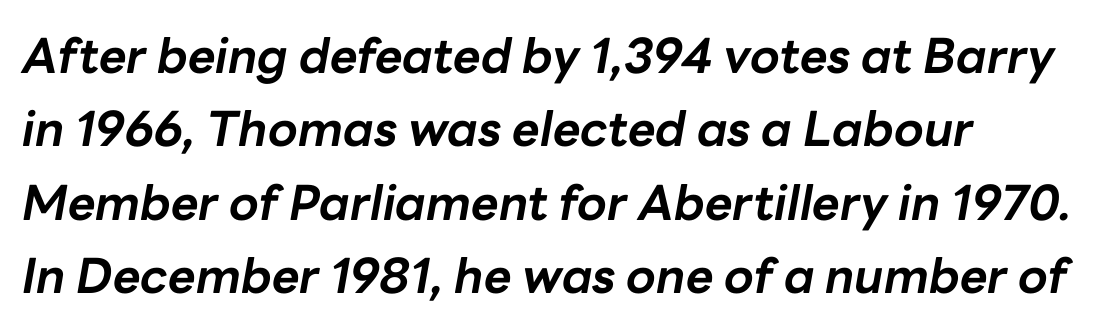
Q: Is the text bold? A: Yes.
Q: Is the text italic (slanted)? A: Yes, it leans right by about 10 degrees.
Q: Is the text underlined? A: No.
Q: Is the spacing between letters normal or unusually wide? A: Normal.
Q: Is the spacing between lines tight, normal or loose? A: Normal.
Q: Width (condensed, normal, or wide)? A: Normal.
Q: Stroke contrast? A: Low.
Q: x-height? A: Medium.
Q: Monospaced? A: No.
